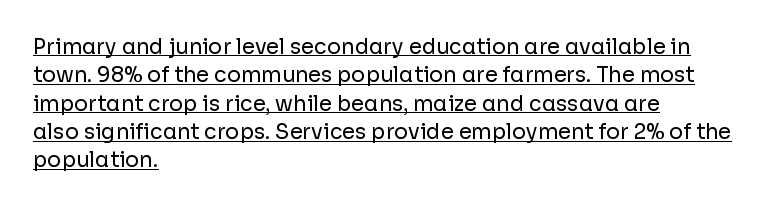
These lines keep a tight, regular rhythm from letter to letter. The lettering stays uniformly vertical, giving the passage a roman look. Successive baselines arrive at the customary interval. These glyphs show unthickened strokes, regular width or finer. Compared with undecorated copy, this sample adds a rule below the words.
